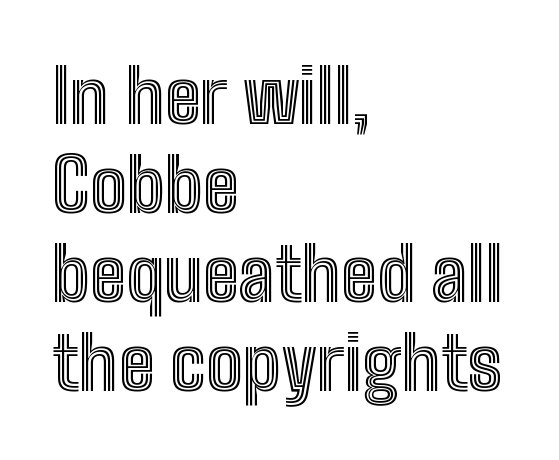
{"italic": "no", "width": "condensed", "x_height": "medium", "monospaced": "no", "underline": "no", "align": "left", "line_spacing_ratio": 1.22, "letter_spacing": "normal", "letter_spacing_em": 0.0, "glyph_px": 73}
